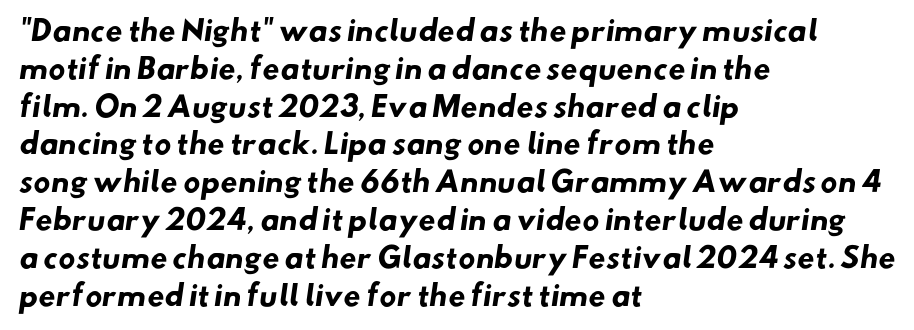
{"serif": "no", "bold": "yes", "weight": "heavy", "width": "normal", "stroke_contrast": "low", "x_height": "small", "monospaced": "no", "underline": "no", "align": "left", "line_spacing": "normal", "line_spacing_ratio": 1.35, "letter_spacing": "normal", "letter_spacing_em": 0.0, "glyph_px": 28}
